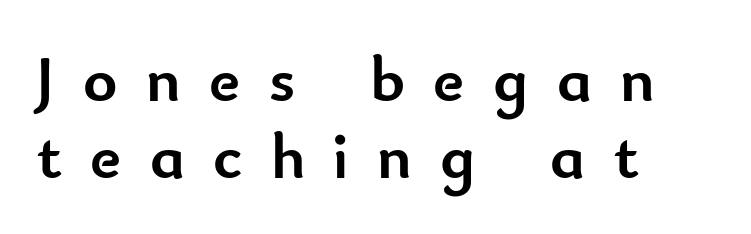
The image shows 65 px semibold sans-serif type, upright; set left-aligned, line spacing 1.19x, unusually wide letter spacing (+0.44 em), not underlined; low stroke contrast and a small x-height.
